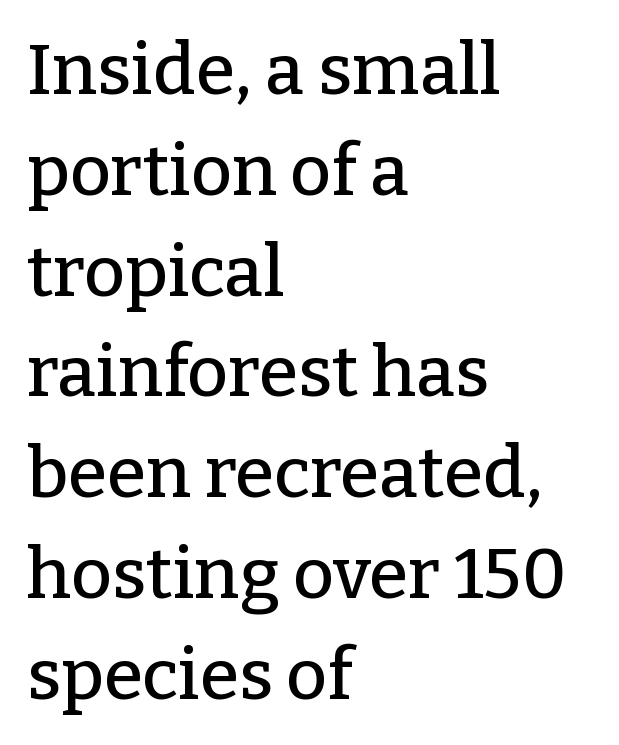
Designer's note — italics off, roman on. Short and long lines alike share a common starting point at left. The letters sit at their default tracking, neither squeezed nor spread. The typeface chosen for these lines features serifs. This rendering features lettering with no underline. Think of a printed novel: that variable character pitch is what you see here.
